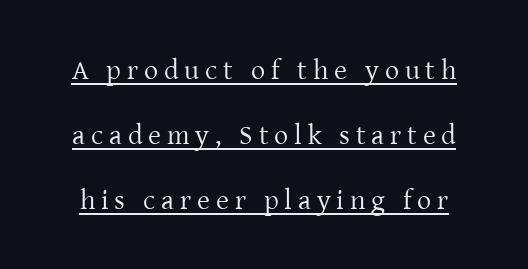
Q: Is the text bold? A: No.
Q: Is the text italic (slanted)? A: No, it is upright.
Q: Is the typeface a serif or a sans-serif typeface? A: Serif.
Q: Is the text underlined? A: Yes.
Q: Is the spacing between letters normal or unusually wide? A: Unusually wide.
Q: Is the spacing between lines tight, normal or loose? A: Loose.
Q: Width (condensed, normal, or wide)? A: Normal.
Q: Stroke contrast? A: Low.
Q: x-height? A: Medium.
Q: Monospaced? A: No.
